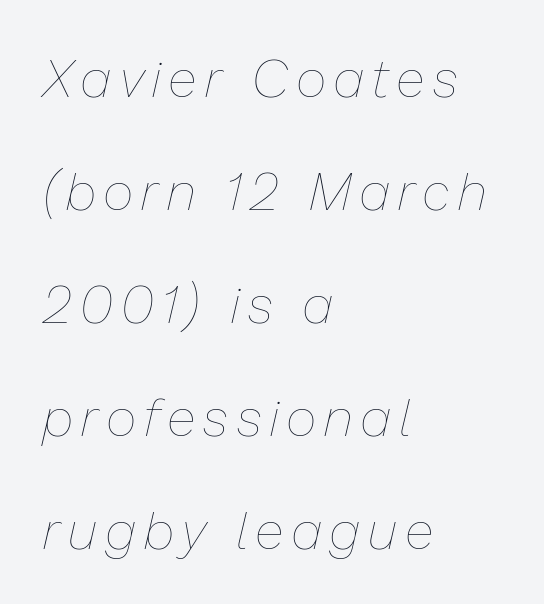
Q: Is the text bold? A: No.
Q: Is the text italic (slanted)? A: Yes, it leans right by about 13 degrees.
Q: Is the text underlined? A: No.
Q: How is the paragraph aligned? A: Left-aligned.
Q: Is the spacing between lines tight, normal or loose? A: Loose.
Q: Width (condensed, normal, or wide)? A: Normal.
Q: Stroke contrast? A: Low.
Q: x-height? A: Medium.
Q: Monospaced? A: No.
